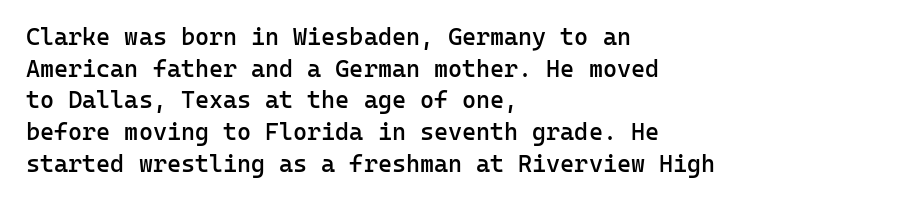
{"italic": "no", "bold": "semi", "underline": "no", "align": "left", "line_spacing": "normal", "line_spacing_ratio": 1.32, "letter_spacing": "normal", "letter_spacing_em": 0.0, "glyph_px": 24}
